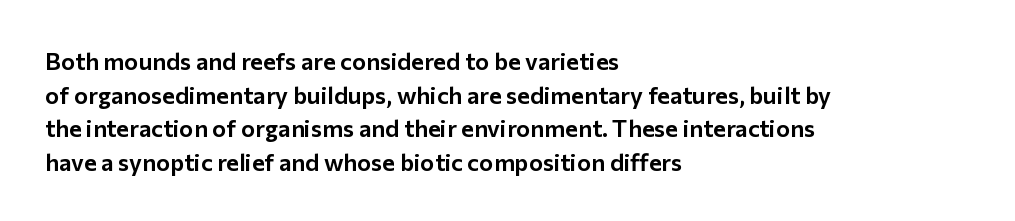
Leading matches the norm, producing a regular column. Every stem runs plumb, perpendicular to the baseline. Underline: absent. In CSS terms this would be text-align: left. Here the glyphs are tracked normally, forming tight word shapes.
